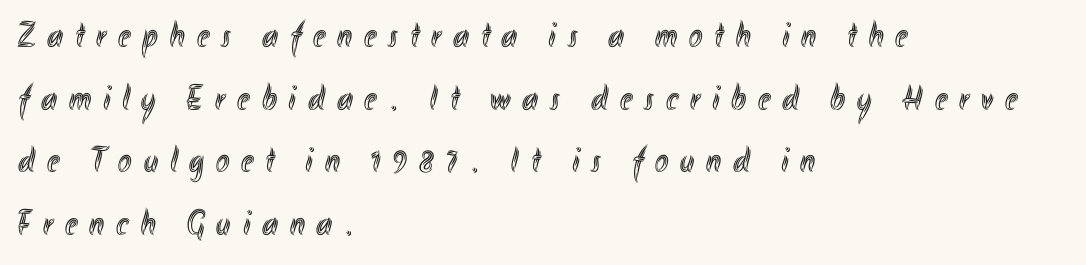
Compared with typical body copy, the letter spacing here is much looser. Quick note: underline off. These lines stack with their left ends in a neat column.
